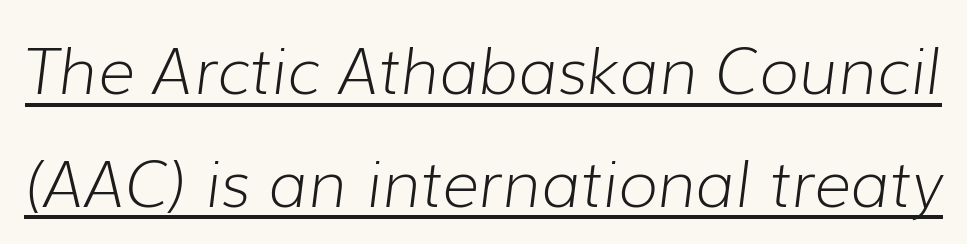
You could not count columns in this text — the font is proportionally spaced. The type is set solid horizontally, with unmodified tracking. The rendered words wear a rule along their underside. It's the slanting kind of type. The characters are drawn with everyday or finer stroke widths.
